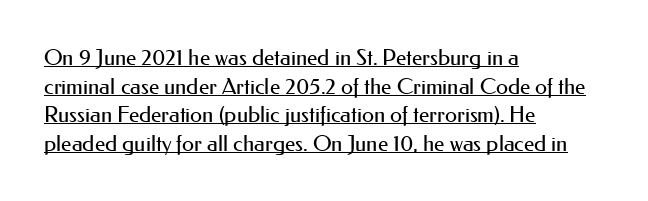
The image shows 22 px text type, upright; set left-aligned, normal line spacing (1.3x), normal letter spacing, underlined.
